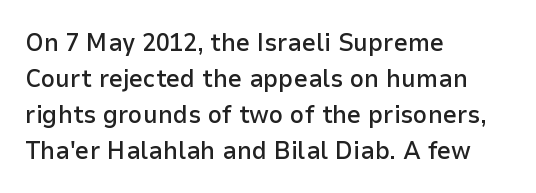
{"italic": "no", "bold": "semi", "underline": "no", "align": "left", "line_spacing": "normal", "line_spacing_ratio": 1.44, "letter_spacing": "normal", "letter_spacing_em": 0.0, "glyph_px": 25}
